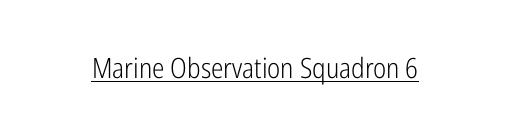
{"serif": "no", "italic": "no", "bold": "no", "weight": "light", "width": "condensed", "stroke_contrast": "low", "x_height": "medium", "monospaced": "no", "underline": "yes", "letter_spacing": "normal", "letter_spacing_em": 0.0, "glyph_px": 28}
